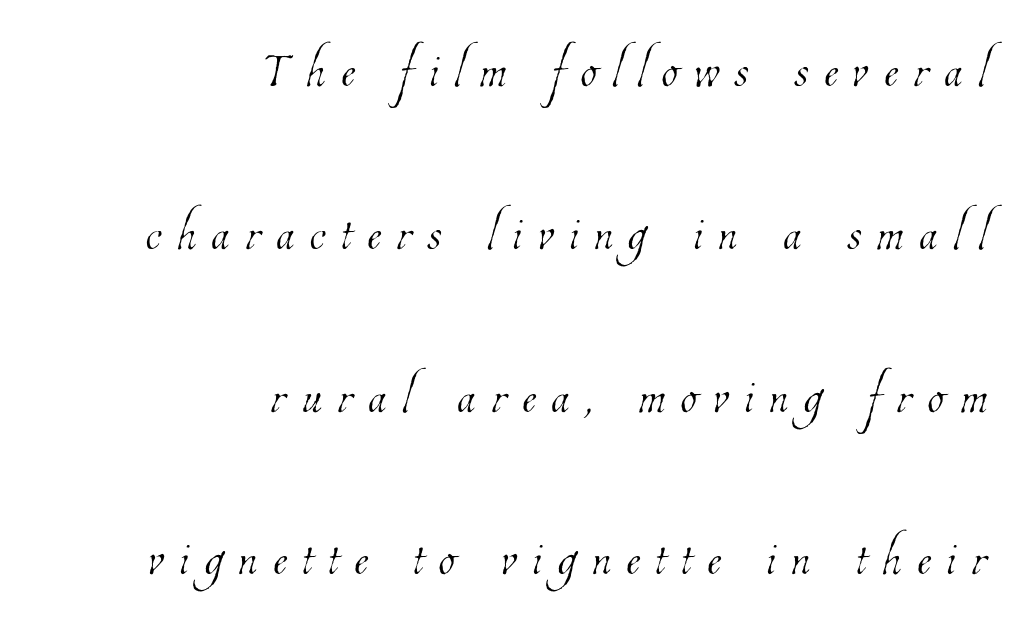
Teacher's note: observe the even right margin — that is flush-right alignment. Letters have the restrained weight of plain body copy at most. A typesetter would call this heavily tracked-out type. Notice the wide empty band between every row — that's loose leading.
